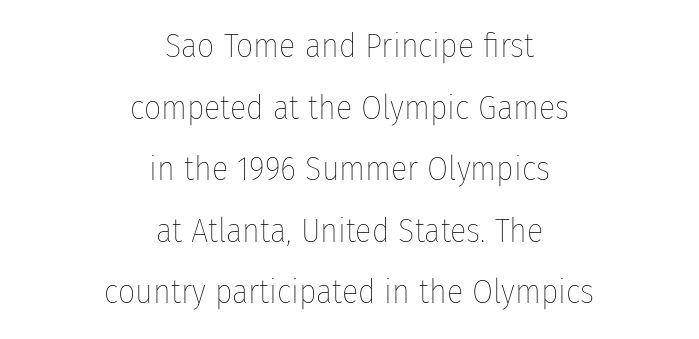
Tall strokes in this sample are plumb rather than angled. Note the varied advance widths — an 'i' is clearly narrower than an 'm'. On a weight scale, this lands at 450 or below. Reading down the block, each line starts at a different indent, mirrored at its end. The face used here is rendered with its standard letterfit.
